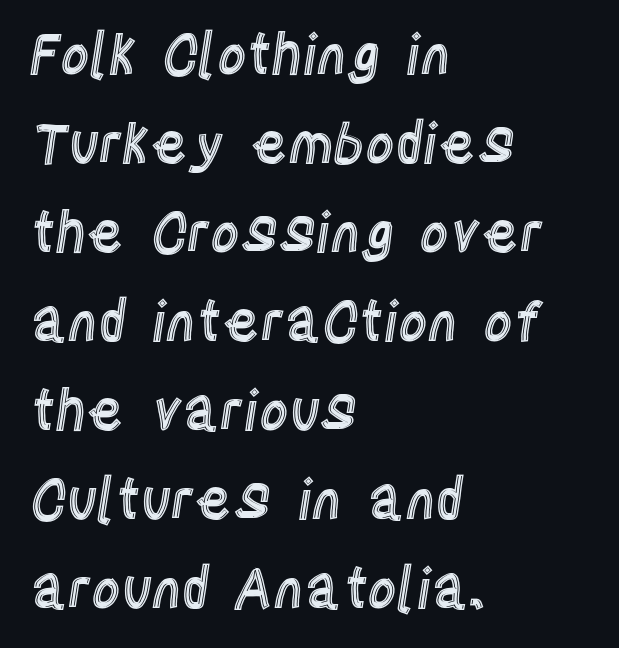
Layout note: lines flush left. Unmarked baselines from the first word to the last. Letter spacing: default.
